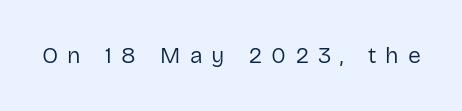
How are the letters spaced? Widely, with obvious added tracking. Beneath every word, the page is bare. It's the straight-up-and-down kind of type. Is the stroke heavy? The answer is a plain regular-or-lighter.
